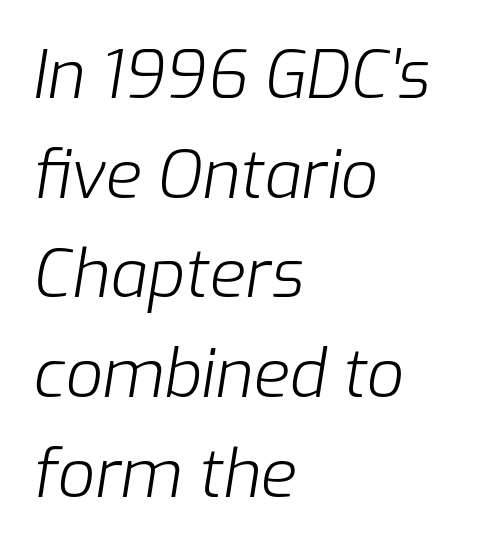
{"italic": "yes", "lean": "right", "slant_degrees": 9, "bold": "no", "weight": "light", "width": "normal", "stroke_contrast": "low", "x_height": "medium", "monospaced": "no", "underline": "no", "align": "left", "line_spacing": "normal", "line_spacing_ratio": 1.51, "letter_spacing": "normal", "letter_spacing_em": 0.0, "glyph_px": 66}
